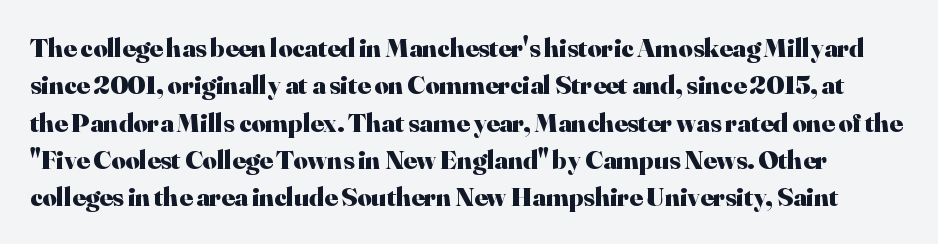
Q: Is the text bold? A: Yes.
Q: Is the text italic (slanted)? A: No, it is upright.
Q: Is the text underlined? A: No.
Q: Is the spacing between letters normal or unusually wide? A: Normal.
Q: Is the spacing between lines tight, normal or loose? A: Normal.
